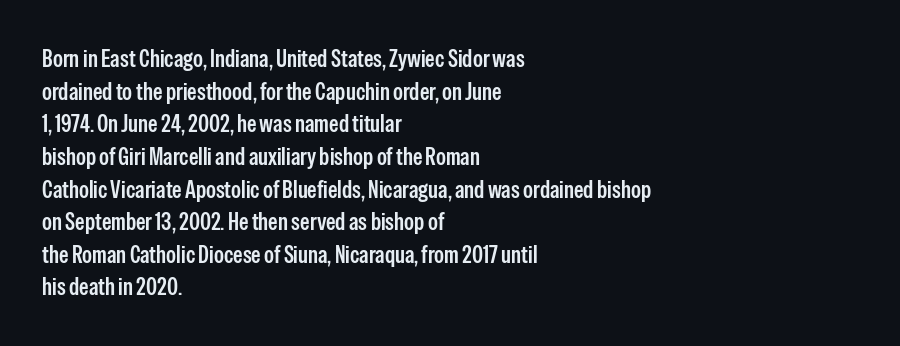
One glance says typical: line gaps are just what's usual. Tracking value appears to be zero — textbook default spacing. Tall strokes in this sample are plumb rather than angled. Firm but not heavy-handed strokes: this text is semibold.
